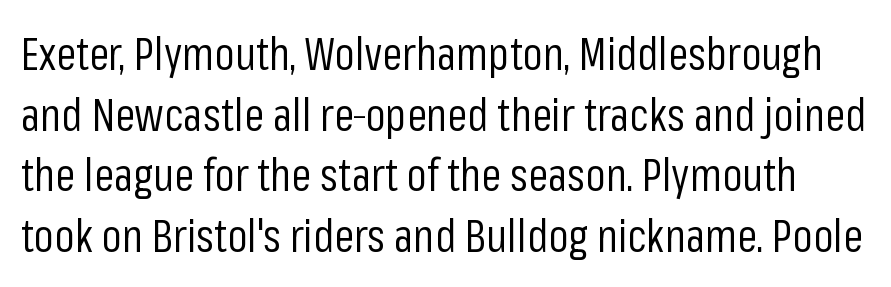
{"serif": "no", "italic": "no", "bold": "no", "weight": "regular", "width": "condensed", "stroke_contrast": "low", "x_height": "medium", "monospaced": "no", "underline": "no", "line_spacing": "normal", "line_spacing_ratio": 1.35, "letter_spacing": "normal", "letter_spacing_em": 0.0, "glyph_px": 45}
